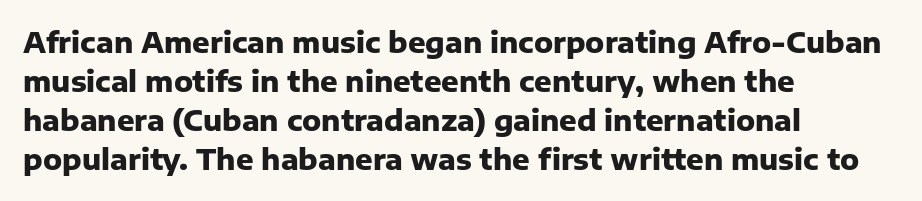
The image shows 29 px heavy sans-serif type, upright; set left-aligned, normal line spacing (1.35x), normal letter spacing, not underlined; low stroke contrast and a medium x-height.
